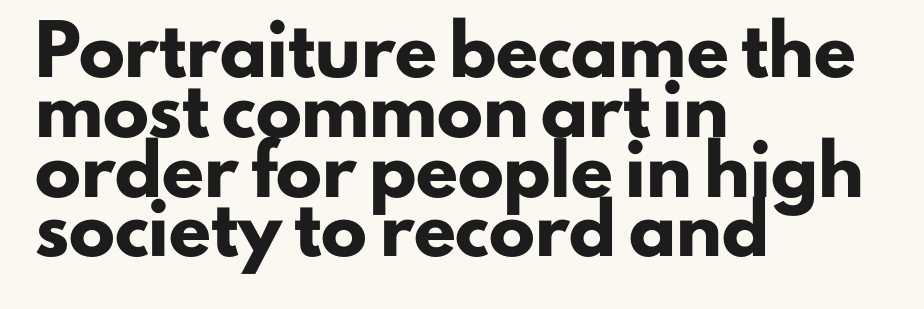
Line beginnings align vertically; line endings do not. A typesetter would call this proportional, since set widths differ per character. A sans-serif font was chosen for this passage. Look at the tracking — it's just the regular setting, nothing added.
